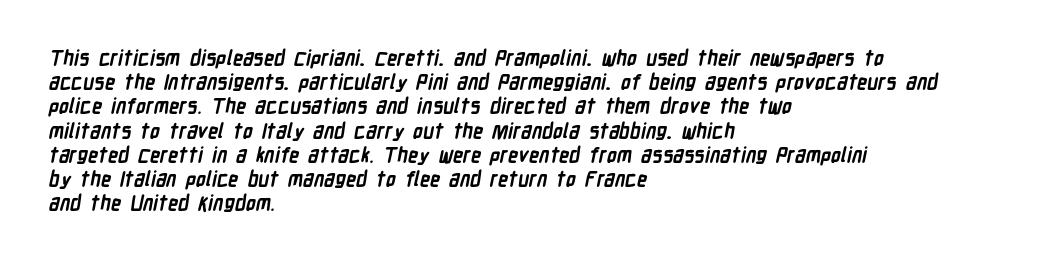
This rendering features lettering with no underline. Look at the stroke-to-counter ratio: heavy, a bold. Short note: letters normally spaced. Layout note: lines flush left.
